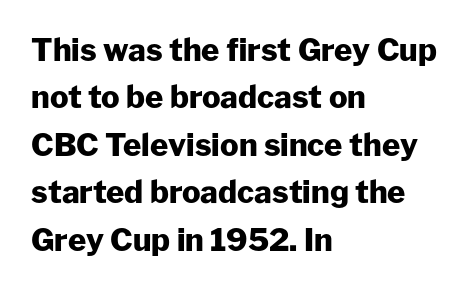
The image shows 31 px heavy sans-serif type, upright; set left-aligned, normal line spacing (1.53x), normal letter spacing, not underlined; low stroke contrast and a medium x-height.
